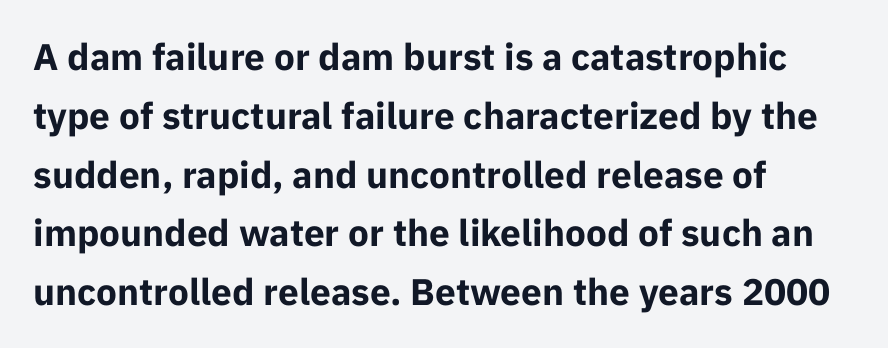
{"serif": "no", "italic": "no", "bold": "yes", "weight": "bold", "width": "normal", "stroke_contrast": "low", "x_height": "medium", "monospaced": "no", "underline": "no", "align": "left", "line_spacing": "normal", "line_spacing_ratio": 1.59, "letter_spacing": "normal", "letter_spacing_em": 0.0, "glyph_px": 37}
